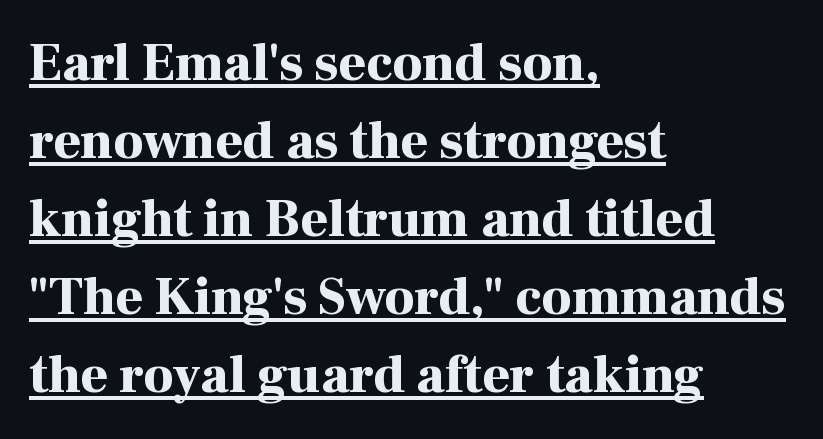
{"serif": "yes", "italic": "no", "bold": "yes", "weight": "bold", "width": "normal", "stroke_contrast": "high", "x_height": "medium", "monospaced": "no", "underline": "yes", "align": "left", "line_spacing": "normal", "line_spacing_ratio": 1.47, "letter_spacing": "normal", "letter_spacing_em": 0.0, "glyph_px": 53}
